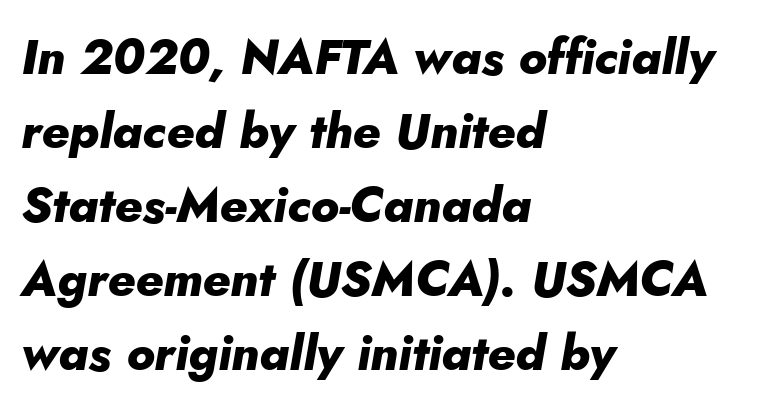
Type without underlining. Spacing verdict: proportional, widths tailored to each character. How heavy is the stroke? Heavy — this is a bold. Tall strokes in this sample are angled rather than plumb. Each word holds together tightly as a unit, with standard inter-letter gaps. Is the block centered? No — it sits flush against the left margin.
